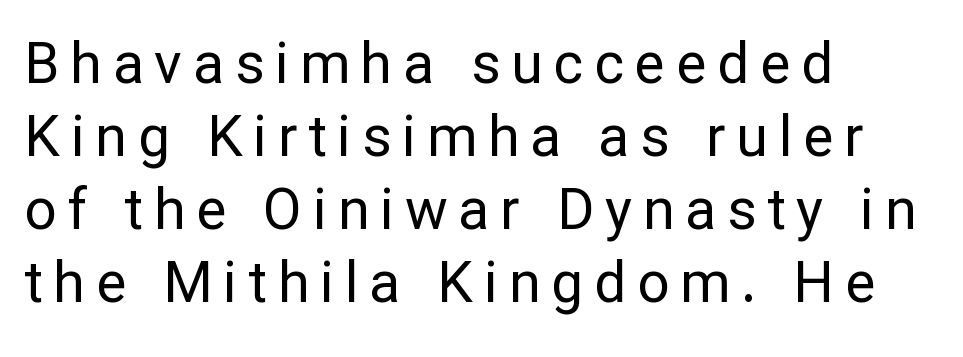
{"serif": "no", "italic": "no", "bold": "no", "weight": "regular", "width": "normal", "stroke_contrast": "low", "x_height": "medium", "monospaced": "no", "underline": "no", "align": "left", "line_spacing": "normal", "line_spacing_ratio": 1.28, "glyph_px": 57}
